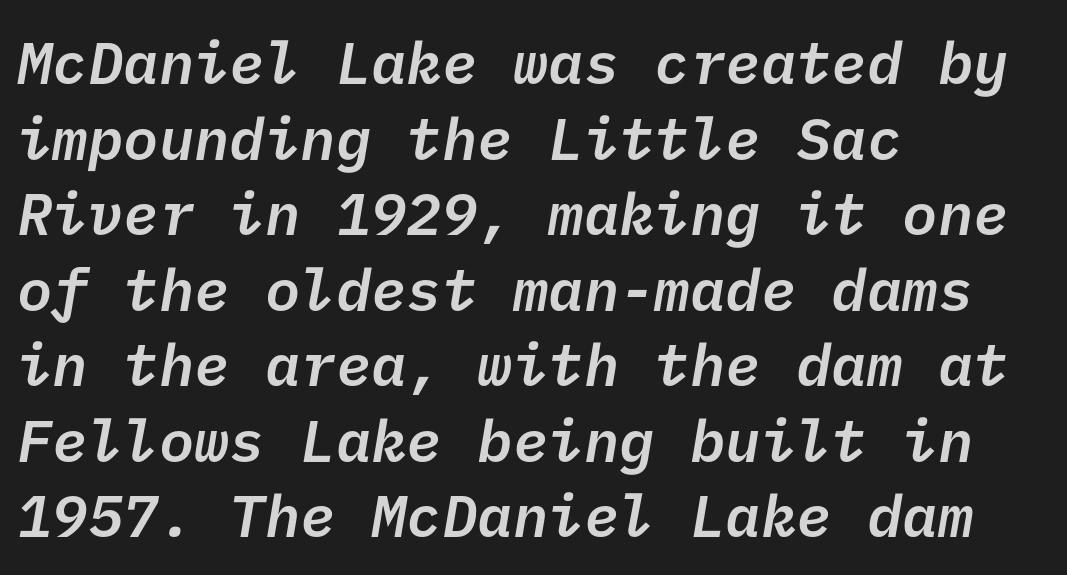
The image shows 59 px semibold sans-serif type; set left-aligned, normal line spacing (1.28x), normal letter spacing, not underlined; low stroke contrast and a medium x-height.
